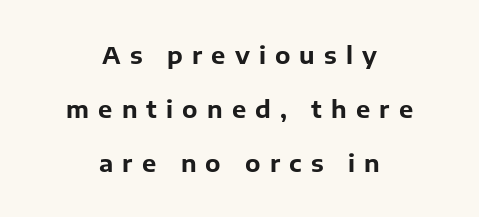
You'd pick this weight for a headline — it's a proper bold. A roman cut, with each character standing at attention. Does the copy run flush right? No — it is centered line by line. The tracking jumps out immediately: characters are airy and widely separated.
